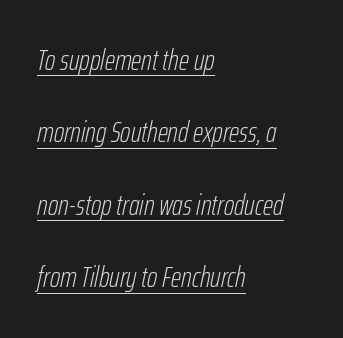
The image shows 29 px light, condensed type, italic (leaning right); set left-aligned, loose line spacing (2.5x), normal letter spacing, underlined; low stroke contrast and a medium x-height.
